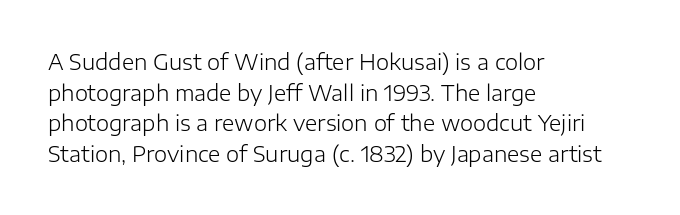
Q: Is the text bold? A: No.
Q: Is the text italic (slanted)? A: No, it is upright.
Q: Is the text underlined? A: No.
Q: How is the paragraph aligned? A: Left-aligned.
Q: Is the spacing between letters normal or unusually wide? A: Normal.
Q: Is the spacing between lines tight, normal or loose? A: Normal.
